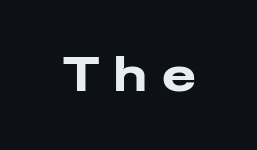
Q: Is the text bold? A: Yes.
Q: Is the text italic (slanted)? A: No, it is upright.
Q: Is the typeface a serif or a sans-serif typeface? A: Sans-serif.
Q: Is the text underlined? A: No.
Q: Is the spacing between letters normal or unusually wide? A: Unusually wide.
Q: Width (condensed, normal, or wide)? A: Normal.
Q: Stroke contrast? A: Low.
Q: x-height? A: Medium.
Q: Monospaced? A: No.
